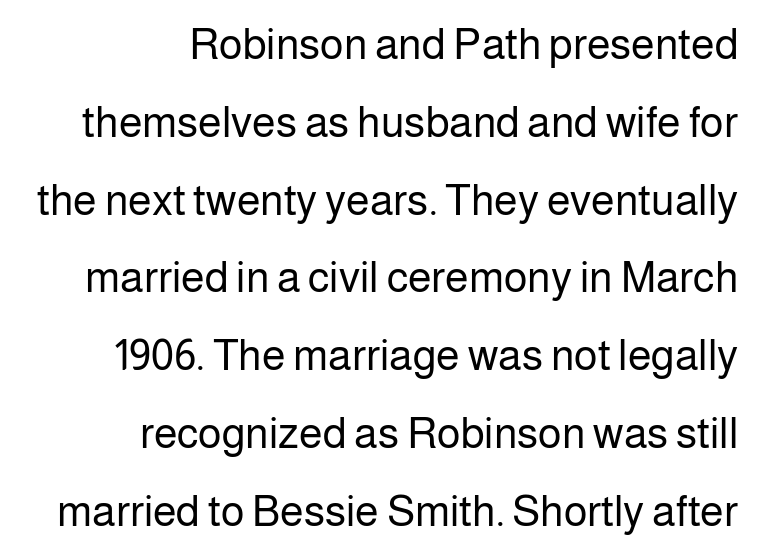
Q: Is the text bold? A: No.
Q: Is the text italic (slanted)? A: No, it is upright.
Q: Is the typeface a serif or a sans-serif typeface? A: Sans-serif.
Q: Is the text underlined? A: No.
Q: How is the paragraph aligned? A: Right-aligned.
Q: Is the spacing between letters normal or unusually wide? A: Normal.
Q: Width (condensed, normal, or wide)? A: Normal.
Q: Stroke contrast? A: Low.
Q: x-height? A: Medium.
Q: Monospaced? A: No.
